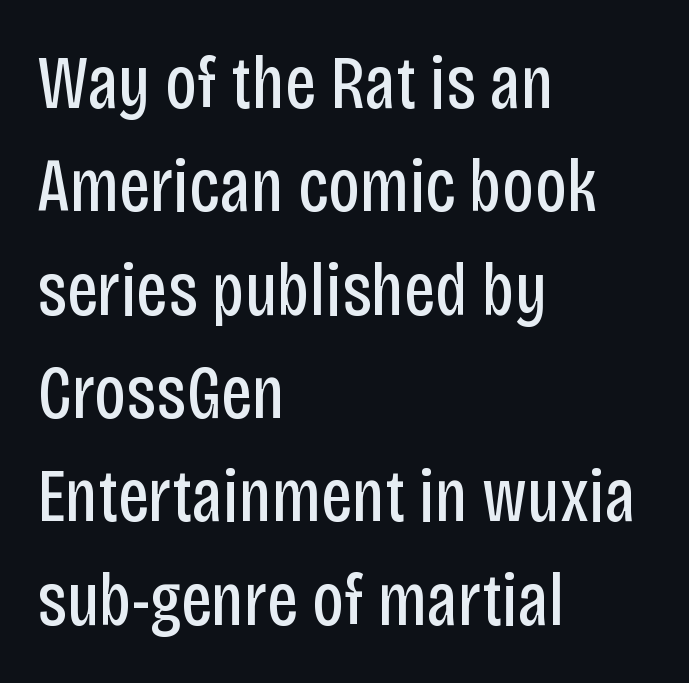
Spacing verdict: proportional, widths tailored to each character. Inter-character spacing is left at the font's built-in metrics. Horizontal alignment here is leftward, the default for most running prose. Underline: absent. The font's upright variant was chosen for this text.
